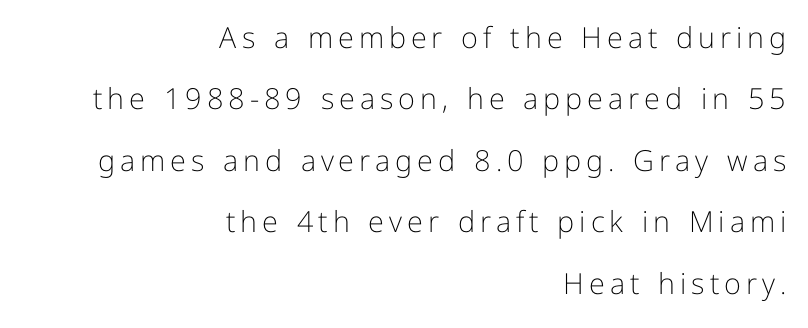
The image shows 29 px light sans-serif type, upright; set right-aligned, loose line spacing (2.12x), not underlined; low stroke contrast and a medium x-height.
